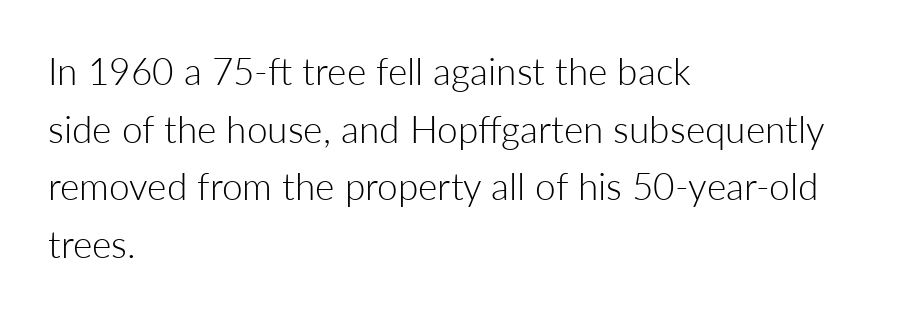
Q: Is the text bold? A: No.
Q: Is the text italic (slanted)? A: No, it is upright.
Q: Is the typeface a serif or a sans-serif typeface? A: Sans-serif.
Q: Is the text underlined? A: No.
Q: How is the paragraph aligned? A: Left-aligned.
Q: Is the spacing between letters normal or unusually wide? A: Normal.
Q: Is the spacing between lines tight, normal or loose? A: Normal.
Q: Width (condensed, normal, or wide)? A: Normal.
Q: Stroke contrast? A: Low.
Q: x-height? A: Medium.
Q: Monospaced? A: No.
